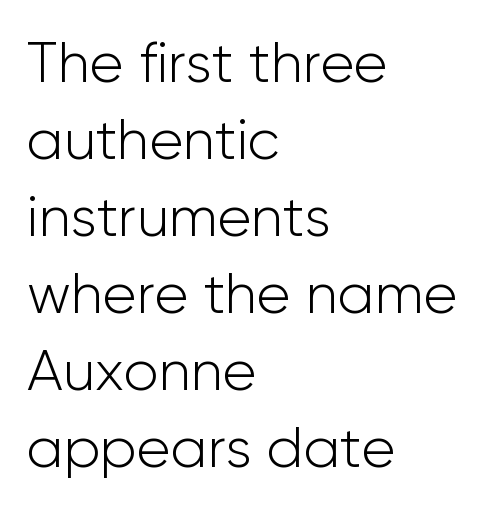
The image shows 57 px light sans-serif type, upright; set left-aligned, normal line spacing (1.35x), normal letter spacing, not underlined; low stroke contrast and a medium x-height.
